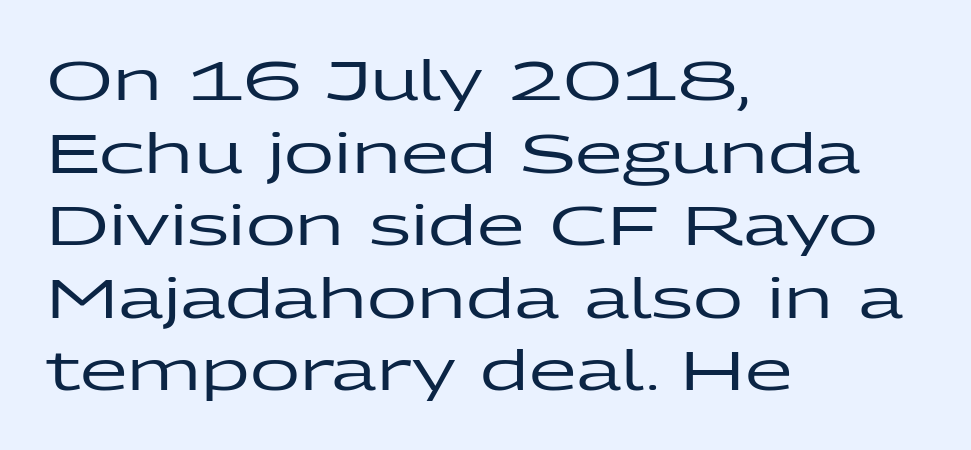
The image shows 55 px wide sans-serif type, upright; set left-aligned, normal line spacing (1.32x), normal letter spacing, not underlined; low stroke contrast and a medium x-height.
